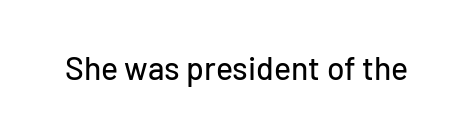
The image shows 32 px sans-serif type, upright; set normal letter spacing, not underlined; low stroke contrast and a medium x-height.
